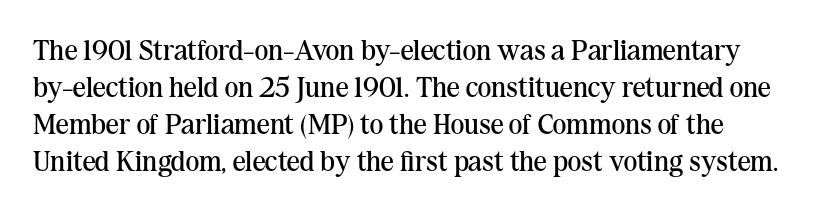
No word sits above an underline. No letter is thick-stroked: the sample isn't bold. A typesetter would call this zero additional tracking. Unlike a clean sans, this face finishes its strokes with serifs. What's the leading like? Ordinary, nothing unusual.
